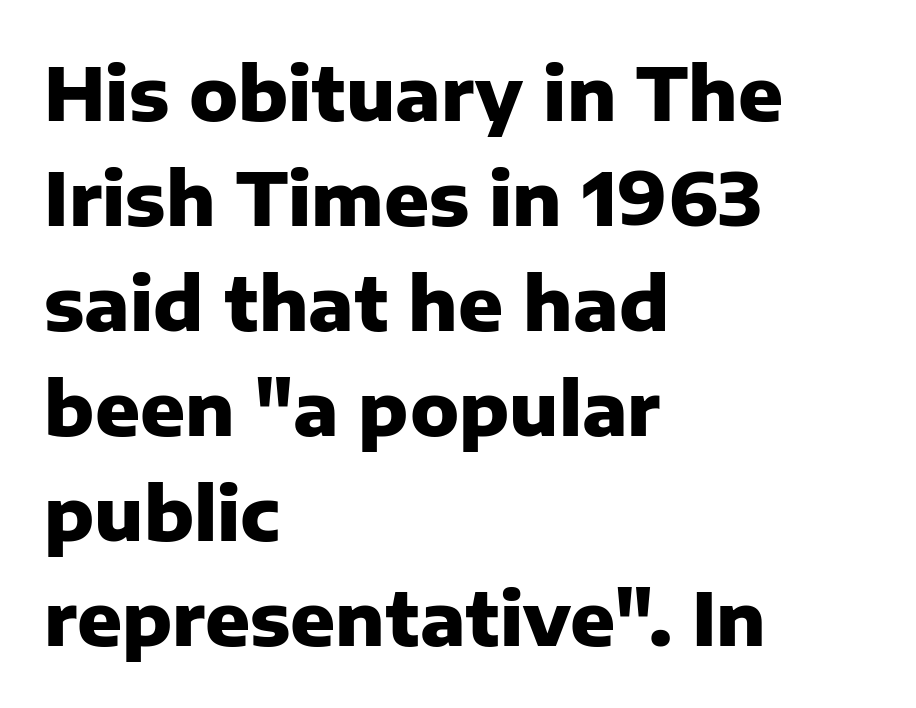
The letters sit at their default tracking, neither squeezed nor spread. The font family rendered here belongs to the sans-serif group. Does the copy run flush right? No — it runs flush left. What weight is shown? A full bold with thick strokes. The rendering uses natural spacing where letterforms have individual widths.
